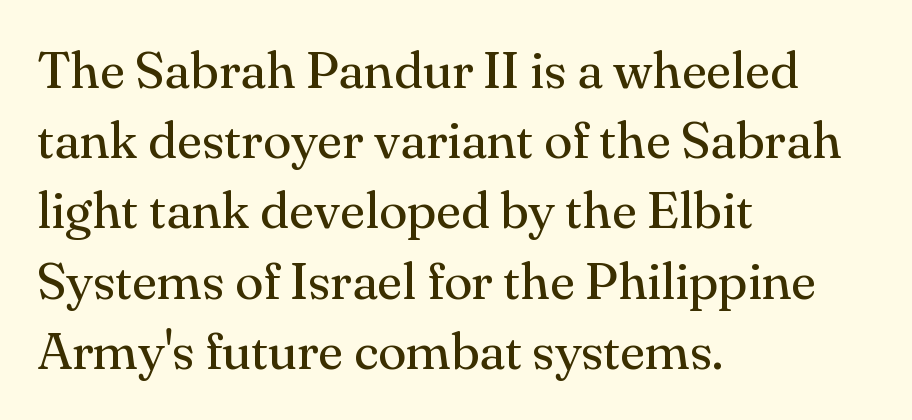
Q: Is the text bold? A: No.
Q: Is the text italic (slanted)? A: No, it is upright.
Q: Is the typeface a serif or a sans-serif typeface? A: Serif.
Q: Is the text underlined? A: No.
Q: How is the paragraph aligned? A: Left-aligned.
Q: Is the spacing between letters normal or unusually wide? A: Normal.
Q: Is the spacing between lines tight, normal or loose? A: Normal.
Q: Width (condensed, normal, or wide)? A: Normal.
Q: Stroke contrast? A: Medium.
Q: x-height? A: Small.
Q: Monospaced? A: No.
